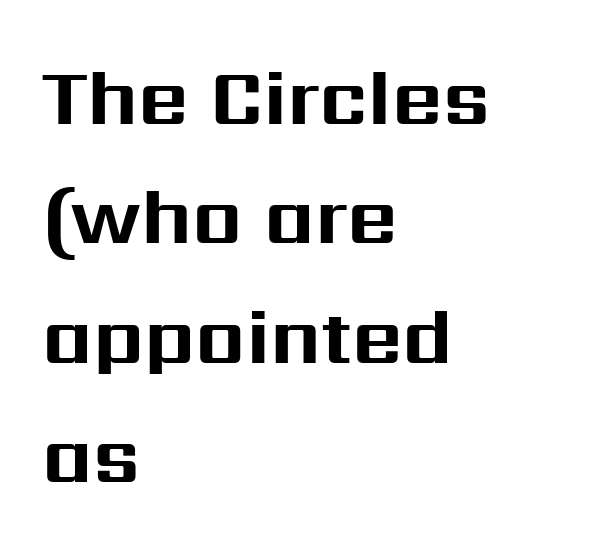
The strokes are fattened all the way to bold. Which margin do the lines hug? The left one — the right edge is uneven. The letters carry no serifs — their stems end cleanly without finishing strokes. If you drew a line through each stem, it would be perfectly vertical.
